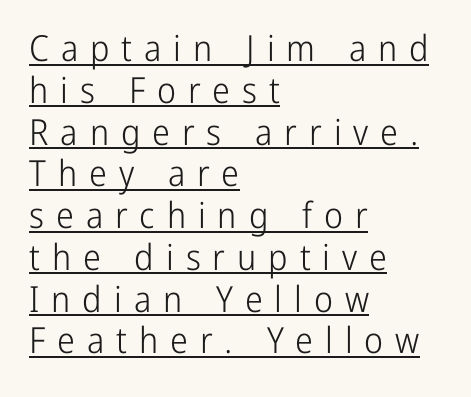
{"serif": "no", "italic": "no", "bold": "no", "weight": "light", "width": "condensed", "stroke_contrast": "low", "x_height": "medium", "monospaced": "no", "underline": "yes", "align": "left", "line_spacing_ratio": 1.16, "letter_spacing": "wide", "letter_spacing_em": 0.33, "glyph_px": 36}
